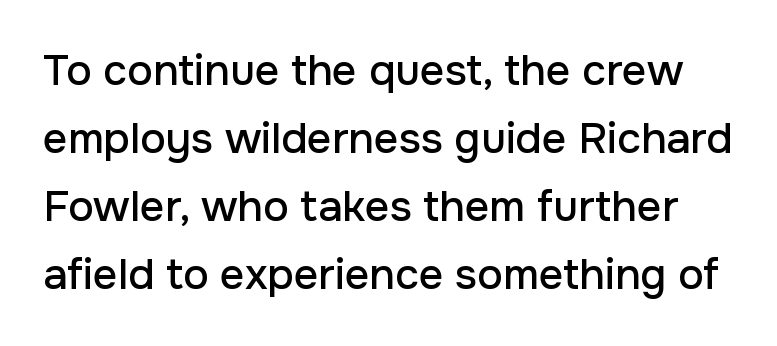
{"serif": "no", "italic": "no", "width": "normal", "stroke_contrast": "low", "x_height": "medium", "monospaced": "no", "underline": "no", "line_spacing": "normal", "line_spacing_ratio": 1.58, "letter_spacing": "normal", "letter_spacing_em": 0.0, "glyph_px": 43}
